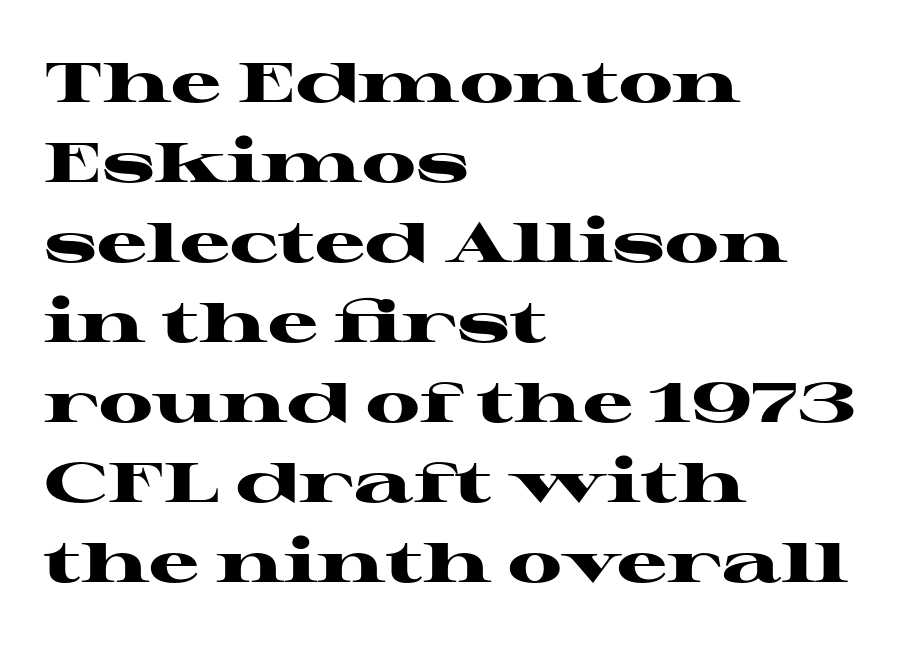
The image shows 56 px heavy, wide serif type, upright; set left-aligned, normal line spacing (1.43x), normal letter spacing, not underlined; high stroke contrast and a medium x-height.
